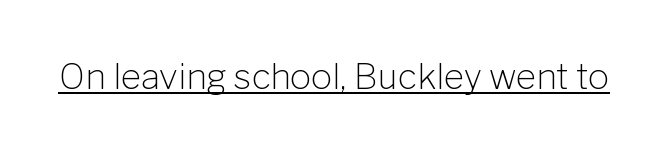
{"serif": "no", "italic": "no", "bold": "no", "weight": "light", "width": "normal", "stroke_contrast": "low", "x_height": "medium", "monospaced": "no", "underline": "yes", "letter_spacing": "normal", "letter_spacing_em": 0.0, "glyph_px": 35}
